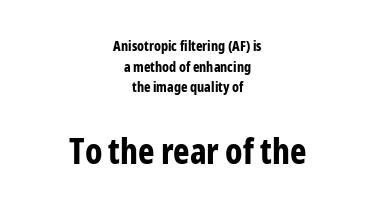
A student would call this center alignment; a typographer would say set centered. Does the leading feel generous? No, just average. Visually, the bottom section dominates because its glyphs are scaled up. The words here are not underlined.
